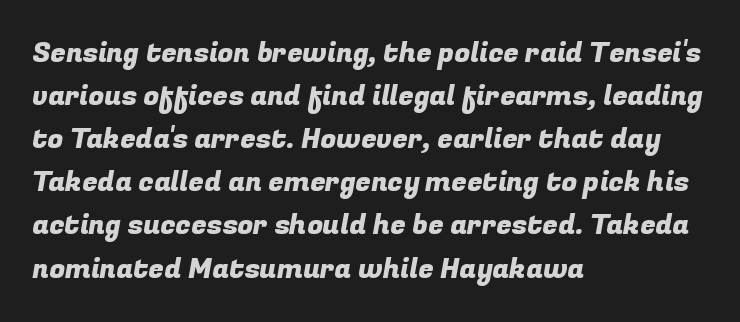
The image shows 28 px sans-serif type; set left-aligned, normal line spacing (1.54x), normal letter spacing, not underlined; low stroke contrast and a medium x-height.
